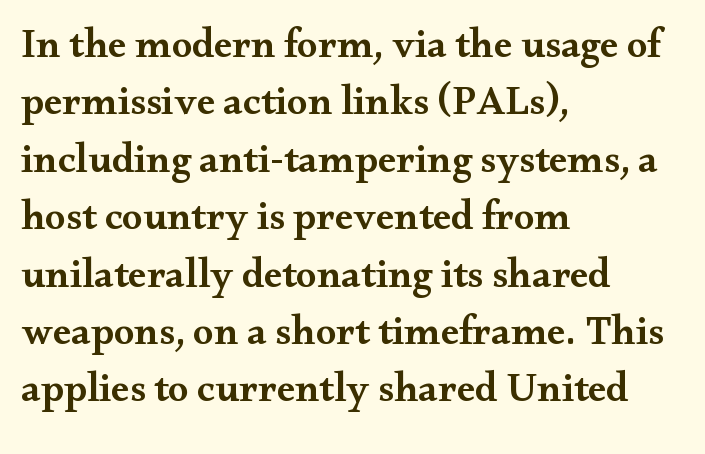
Q: Is the text bold? A: Semi-bold.
Q: Is the text italic (slanted)? A: No, it is upright.
Q: Is the typeface a serif or a sans-serif typeface? A: Serif.
Q: Is the text underlined? A: No.
Q: How is the paragraph aligned? A: Left-aligned.
Q: Is the spacing between letters normal or unusually wide? A: Normal.
Q: Is the spacing between lines tight, normal or loose? A: Normal.
Q: Width (condensed, normal, or wide)? A: Wide.
Q: Stroke contrast? A: Medium.
Q: x-height? A: Small.
Q: Monospaced? A: No.
